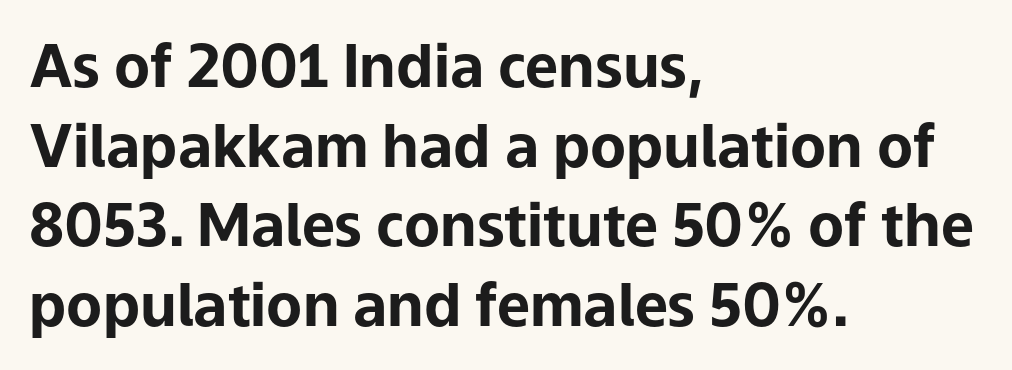
The image shows 59 px bold sans-serif type, upright; set left-aligned, normal line spacing (1.35x), normal letter spacing, not underlined; low stroke contrast and a medium x-height.
